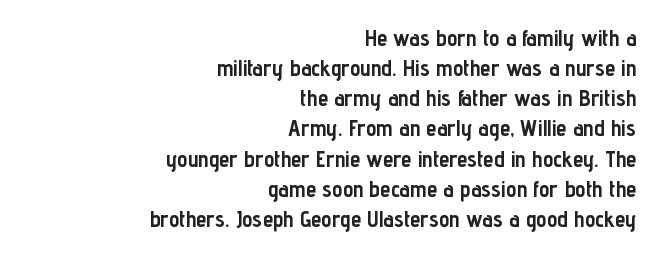
Q: Is the text bold? A: Yes.
Q: Is the text italic (slanted)? A: No, it is upright.
Q: Is the text underlined? A: No.
Q: How is the paragraph aligned? A: Right-aligned.
Q: Is the spacing between letters normal or unusually wide? A: Normal.
Q: Is the spacing between lines tight, normal or loose? A: Normal.
